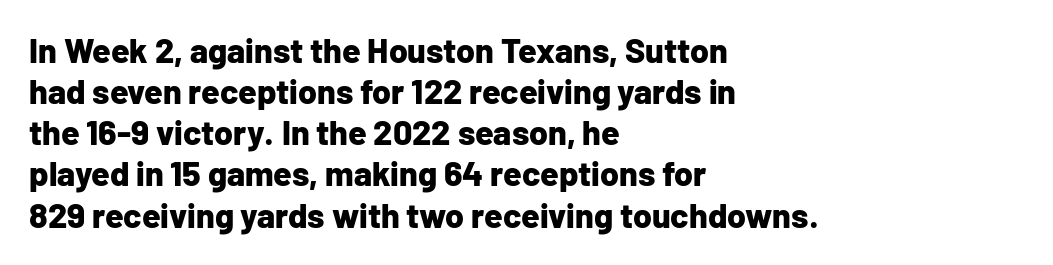
The image shows 34 px bold sans-serif type, upright; set left-aligned, line spacing 1.21x, normal letter spacing, not underlined; low stroke contrast and a medium x-height.
